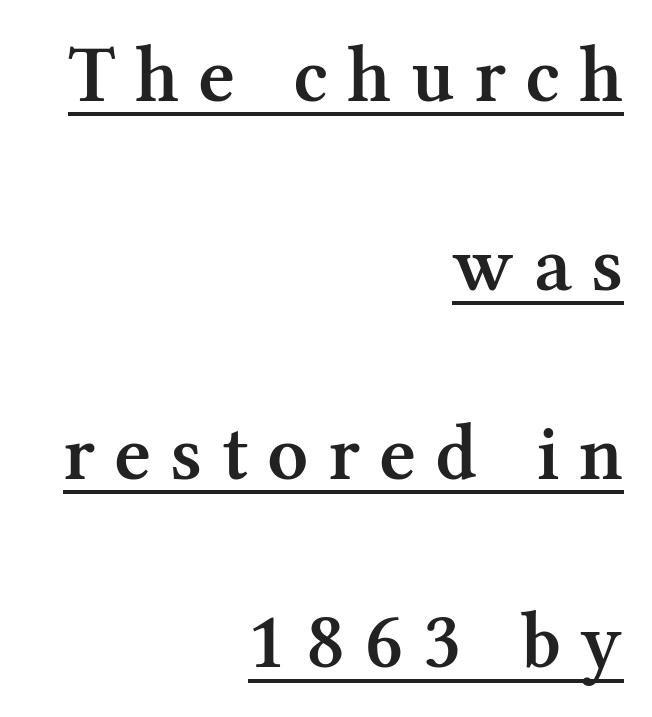
Every row of glyphs terminates at an identical x-position on the right. This sample trades compactness for vertical openness between lines. Yep, those are serifs on the letters. Between one letter and the next there's a generous, obvious gap. The type sits square on the baseline with zero lean.
